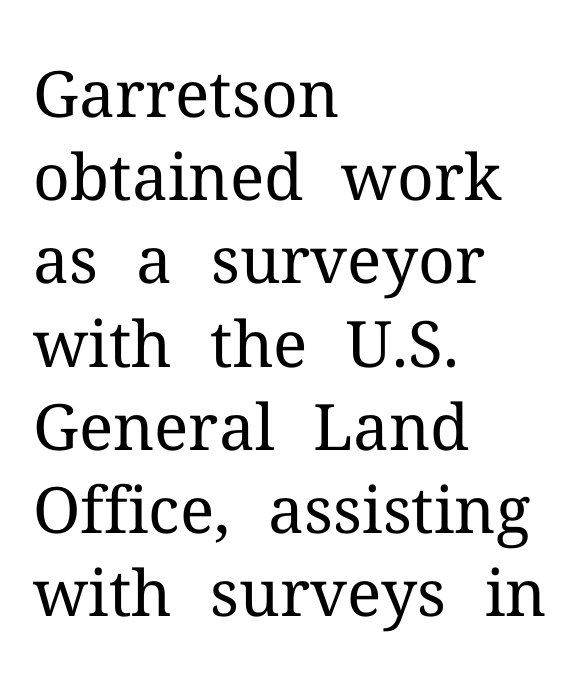
No letter is thick-stroked: the sample isn't bold. Descender tails drop into unmarked territory. The typography opts for an upright posture over an oblique one. Short and long lines alike share a common starting point at left. The type is set solid horizontally, with unmodified tracking.
